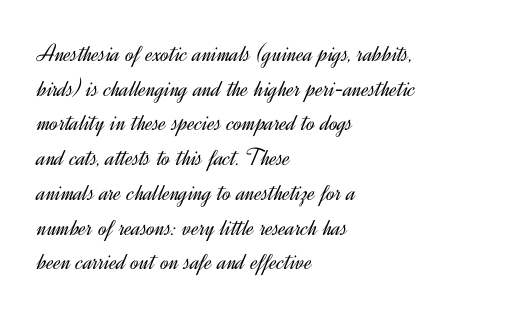
{"bold": "no", "underline": "no", "align": "left", "line_spacing": "normal", "line_spacing_ratio": 1.39, "letter_spacing": "normal", "letter_spacing_em": 0.0, "glyph_px": 25}
